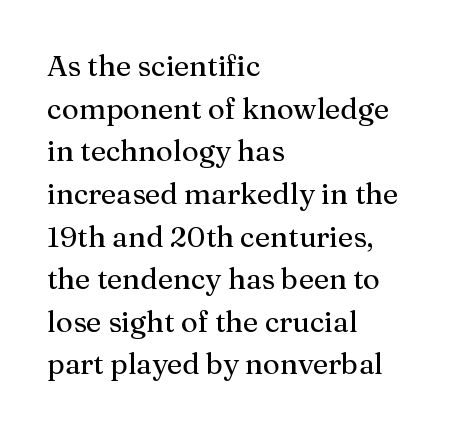
{"serif": "yes", "italic": "no", "width": "normal", "stroke_contrast": "medium", "x_height": "medium", "monospaced": "no", "underline": "no", "align": "left", "line_spacing": "normal", "line_spacing_ratio": 1.47, "letter_spacing": "normal", "letter_spacing_em": 0.0, "glyph_px": 29}
